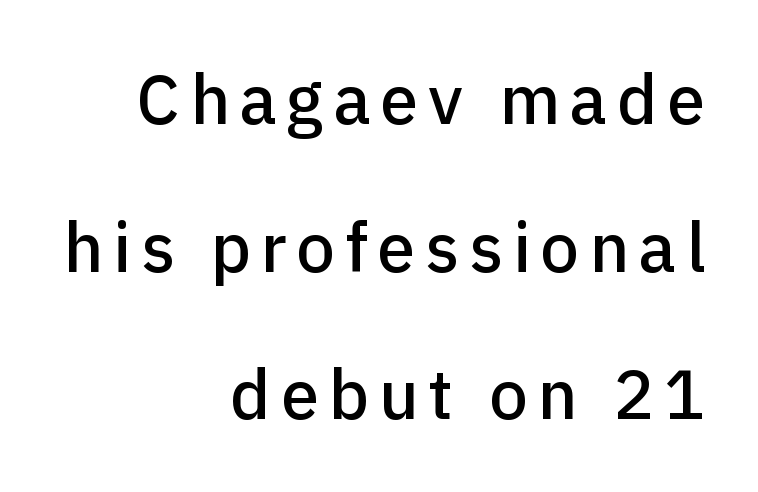
The image shows 69 px sans-serif type, upright; set right-aligned, loose line spacing (2.14x), not underlined; low stroke contrast and a medium x-height.
